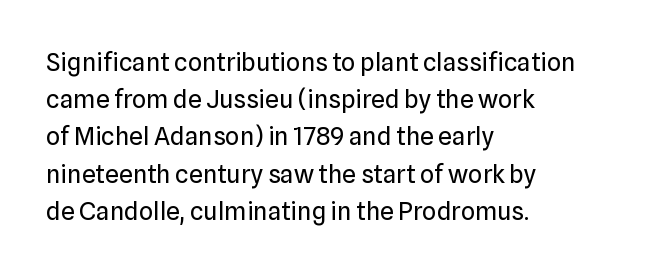
Each new line begins a customary step beneath the previous one. In CSS terms this would be text-align: left. Every character sits straight up, as roman type does. Inter-character spacing is left at the font's built-in metrics.
